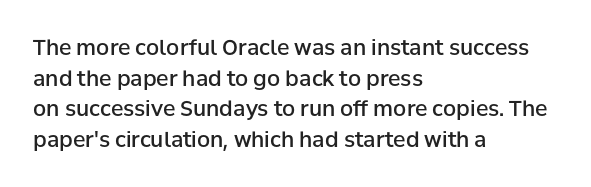
The image shows 21 px text type, upright; set left-aligned, normal line spacing (1.46x), normal letter spacing, not underlined.
